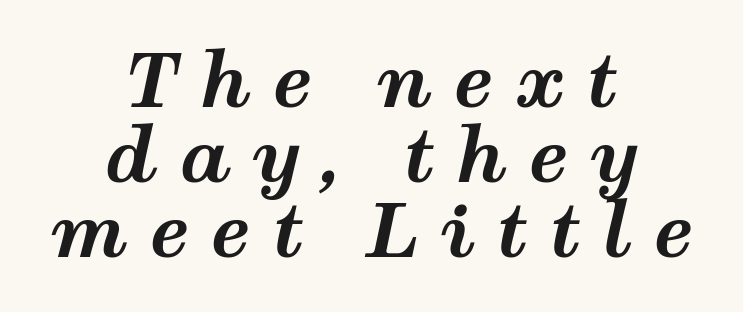
The image shows 73 px bold, wide type, italic (leaning right); set centered, tight line spacing (1.03x), unusually wide letter spacing (+0.29 em), not underlined; medium stroke contrast and a medium x-height.
